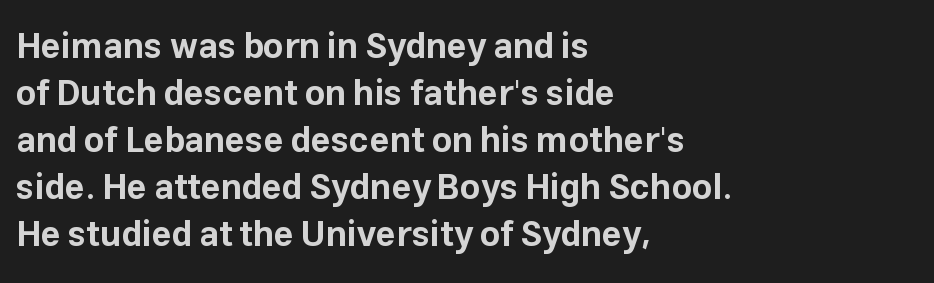
The image shows 35 px bold sans-serif type, upright; set left-aligned, normal line spacing (1.34x), normal letter spacing, not underlined; low stroke contrast and a medium x-height.
